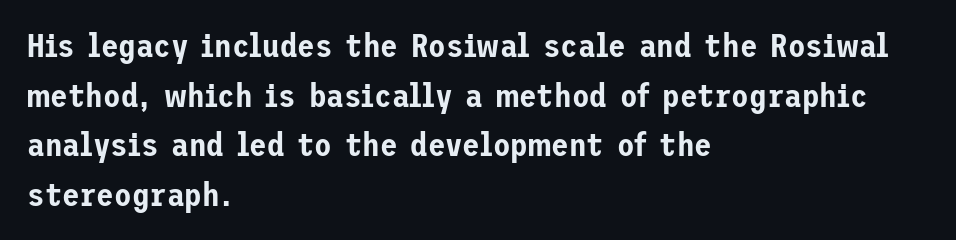
{"serif": "no", "italic": "no", "width": "normal", "stroke_contrast": "low", "x_height": "medium", "underline": "no", "align": "left", "line_spacing": "normal", "line_spacing_ratio": 1.55, "letter_spacing": "normal", "letter_spacing_em": 0.0, "glyph_px": 32}
